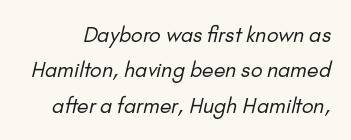
These glyphs show unthickened strokes, regular width or finer. The rendering keeps characters at their native spacing. Underlining? Definitely not there. This block has exactly the height ordinary leading produces.
